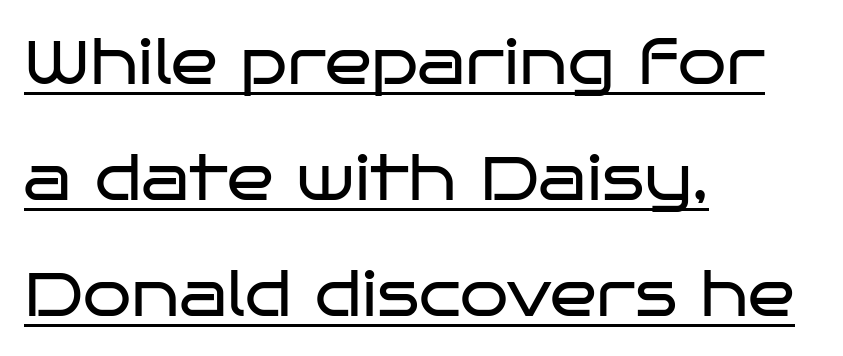
Q: Is the text bold? A: No.
Q: Is the text italic (slanted)? A: No, it is upright.
Q: Is the typeface a serif or a sans-serif typeface? A: Sans-serif.
Q: Is the text underlined? A: Yes.
Q: How is the paragraph aligned? A: Left-aligned.
Q: Is the spacing between letters normal or unusually wide? A: Normal.
Q: Width (condensed, normal, or wide)? A: Wide.
Q: Stroke contrast? A: Low.
Q: x-height? A: Large.
Q: Monospaced? A: No.
